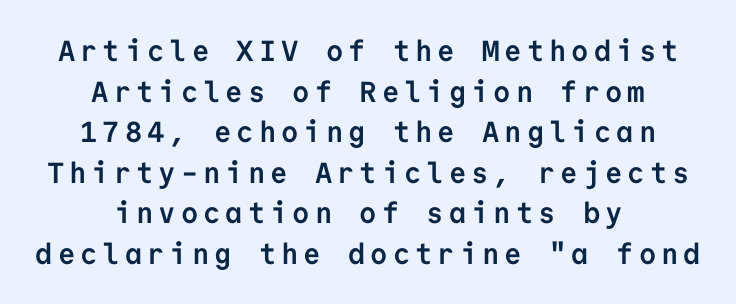
Q: Is the text bold? A: Yes.
Q: Is the text italic (slanted)? A: No, it is upright.
Q: Is the typeface a serif or a sans-serif typeface? A: Sans-serif.
Q: Is the text underlined? A: No.
Q: How is the paragraph aligned? A: Centered.
Q: Is the spacing between lines tight, normal or loose? A: Normal.
Q: Width (condensed, normal, or wide)? A: Normal.
Q: Stroke contrast? A: Low.
Q: x-height? A: Medium.
Q: Monospaced? A: Yes.
